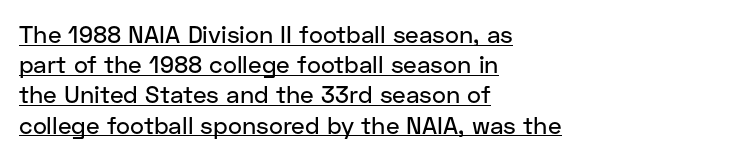
Q: Is the text italic (slanted)? A: No, it is upright.
Q: Is the text underlined? A: Yes.
Q: How is the paragraph aligned? A: Left-aligned.
Q: Is the spacing between letters normal or unusually wide? A: Normal.
Q: Is the spacing between lines tight, normal or loose? A: Normal.
